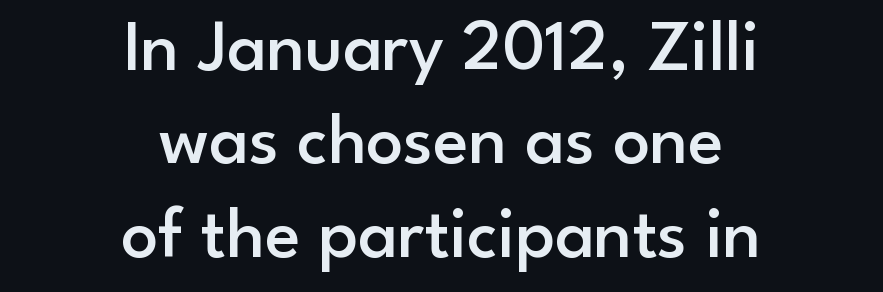
{"serif": "no", "italic": "no", "bold": "semi", "weight": "semibold", "width": "normal", "stroke_contrast": "low", "x_height": "small", "monospaced": "no", "underline": "no", "align": "center", "line_spacing": "normal", "line_spacing_ratio": 1.28, "letter_spacing": "normal", "letter_spacing_em": 0.0, "glyph_px": 73}
